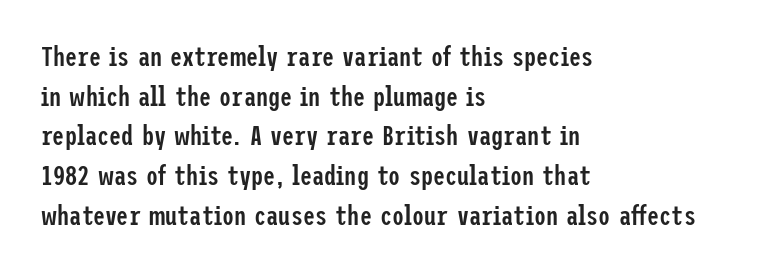
{"italic": "no", "bold": "semi", "underline": "no", "align": "left", "line_spacing": "normal", "line_spacing_ratio": 1.47, "letter_spacing": "normal", "letter_spacing_em": 0.0, "glyph_px": 27}
